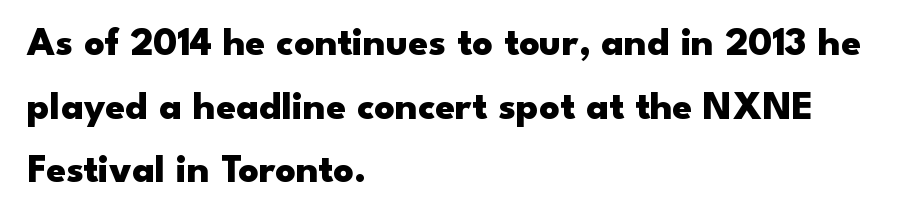
What weight is shown? A full bold with thick strokes. The lines are quadded left. Tracking here is standard; glyphs follow each other at the usual distance. Lines of text with bare space underneath. The lines sit at an ordinary, default distance from one another. Here the designer chose a conventional face with non-uniform glyph widths.
